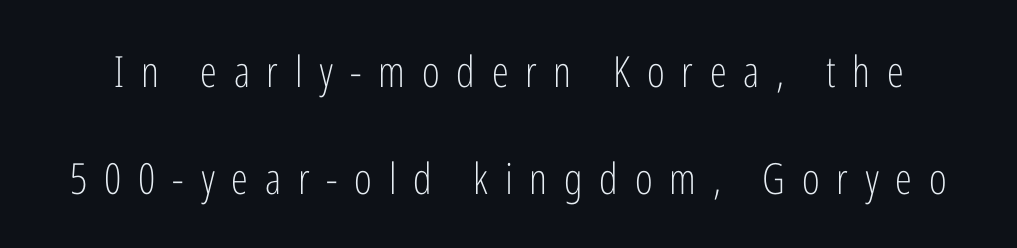
The image shows 43 px light, condensed sans-serif type, upright; set loose line spacing (2.48x), unusually wide letter spacing (+0.39 em), not underlined; low stroke contrast and a medium x-height.
